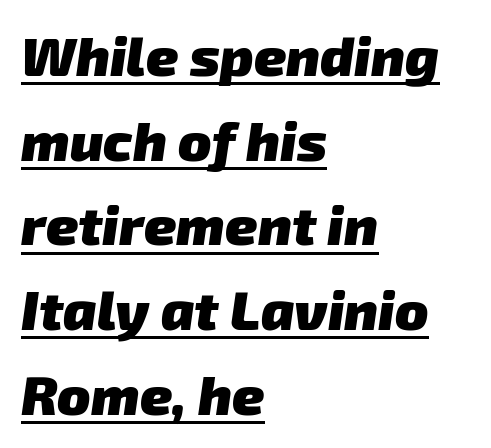
The image shows 55 px heavy sans-serif type; set left-aligned, normal line spacing (1.54x), normal letter spacing, underlined; low stroke contrast and a medium x-height.
